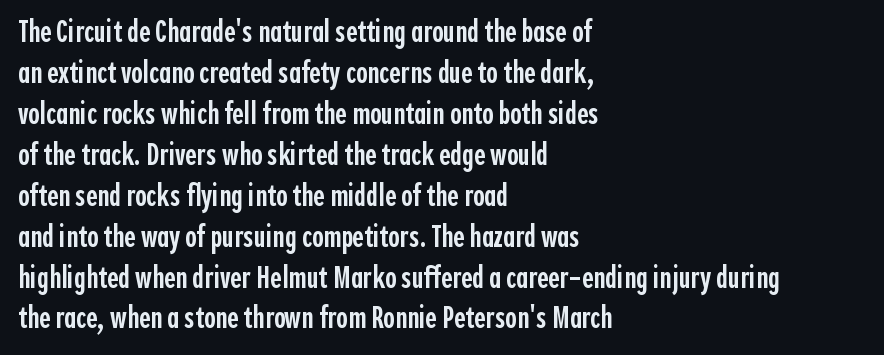
The strokes are fattened partway — semibold, not bold. The text block is weighted toward the left margin, trailing off unevenly rightward. A roman cut, with each character standing at attention. Each new line begins a customary step beneath the previous one. Decoration check: the copy has no underline. This sample uses a sans-serif face.
